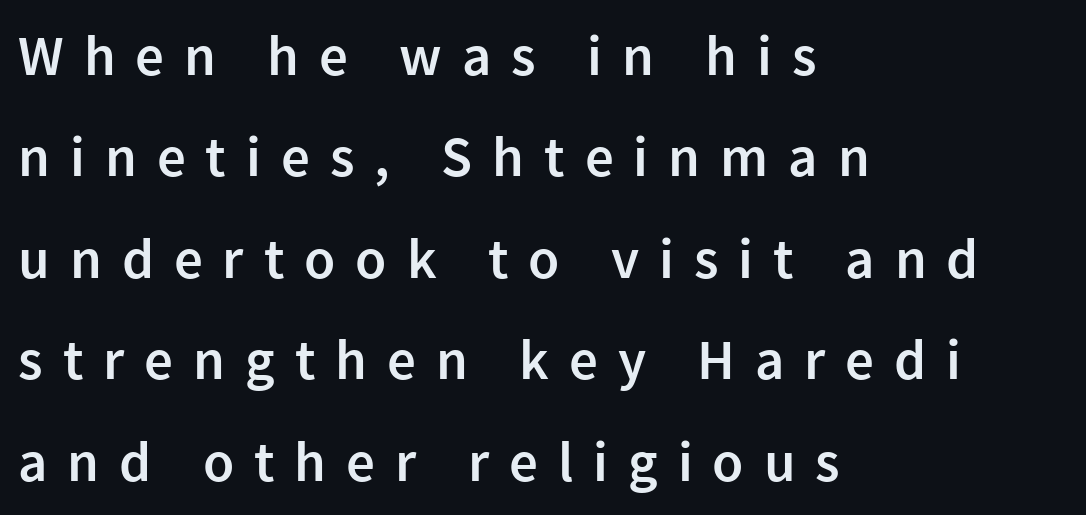
The rendering uses natural spacing where letterforms have individual widths. This sample uses an upright cut, with every glyph sitting square on the baseline. The gaps between neighbouring characters are conspicuously large. A semibold gives these letters moderate extra thickness, short of bold. Classification — sans serif. In CSS terms this would be text-align: left.
